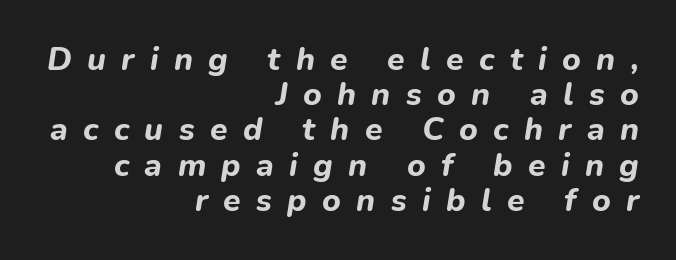
Emphasis by weight is at full strength: bold. Short note: letters widely spaced. Varying glyph widths throughout — classic text-font behaviour. Glance below the letters and you will spot only blank space.
